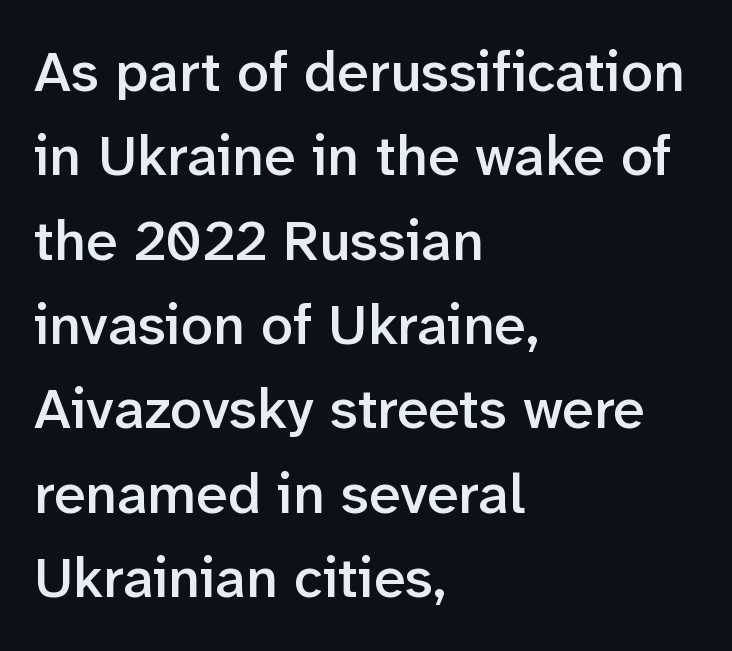
This rendering employs a face without finishing strokes, i.e., a sans-serif. These words are printed semibold, heavier than regular yet not bold. Proportional: the letters do not fall into vertical columns. These lines are set flush left with a ragged right edge. The specimen omits any rule beneath the text block's lines. Here the glyphs are tracked normally, forming tight word shapes.
